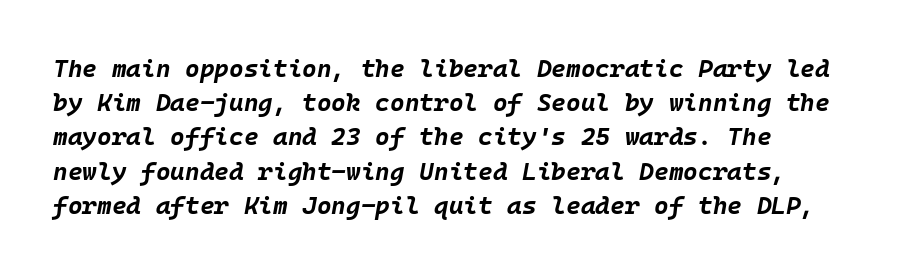
One glance says typical: line gaps are just what's usual. In CSS terms this would be text-align: left. What stands out about the letter spacing? Nothing — it is the standard amount. Underlining? Definitely not there. Tall strokes in this sample are angled rather than plumb. Is the type bold? Yes — the strokes are clearly thick and heavy.
